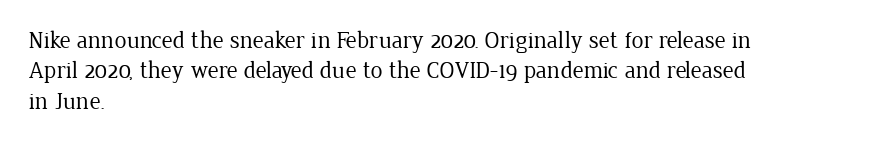
The type sits square on the baseline with zero lean. Only glyphs here, with clear space below each row. This sample is left-justified, so line endings fall wherever the words run out. Nothing unusual about the tracking: characters are spaced as the font intends. No extra ink here — the face is not bold.
